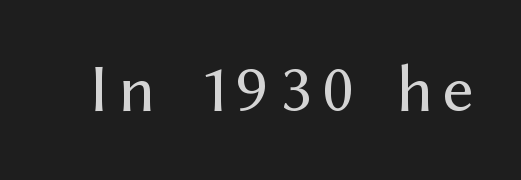
{"serif": "no", "italic": "no", "bold": "no", "weight": "regular", "width": "normal", "stroke_contrast": "medium", "x_height": "medium", "monospaced": "no", "underline": "no", "glyph_px": 68}
